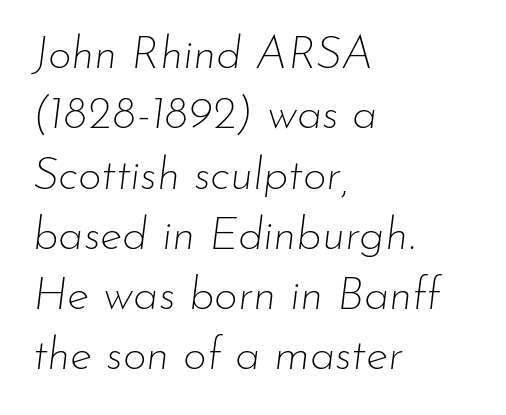
Q: Is the text bold? A: No.
Q: Is the text italic (slanted)? A: Yes, it leans right by about 7 degrees.
Q: Is the text underlined? A: No.
Q: How is the paragraph aligned? A: Left-aligned.
Q: Is the spacing between letters normal or unusually wide? A: Normal.
Q: Is the spacing between lines tight, normal or loose? A: Normal.
Q: Width (condensed, normal, or wide)? A: Normal.
Q: Stroke contrast? A: Low.
Q: x-height? A: Small.
Q: Monospaced? A: No.
